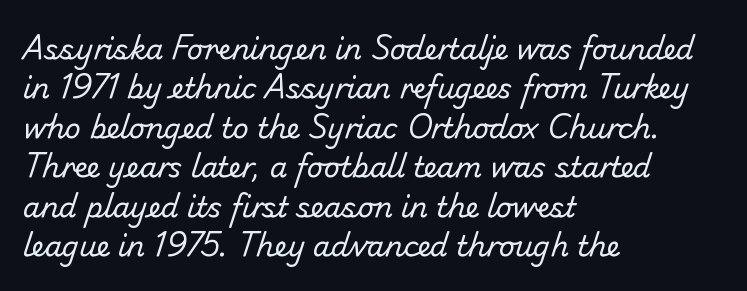
The compositor pushed each line to the left boundary. The gap between lines stays unmarked. I'd call this a sans setting — the letters go barefoot. The type is set solid horizontally, with unmodified tracking. A typesetter would call this proportional, since set widths differ per character. Is there much room between lines? A standard amount, neither cramped nor airy.
